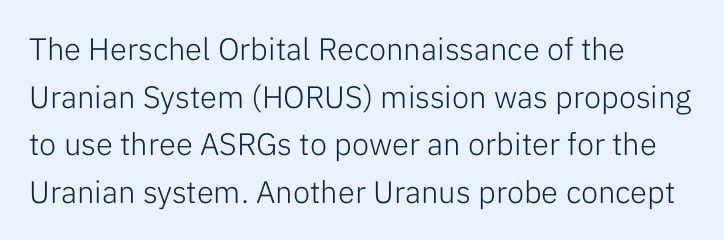
Q: Is the text bold? A: No.
Q: Is the text italic (slanted)? A: No, it is upright.
Q: Is the typeface a serif or a sans-serif typeface? A: Sans-serif.
Q: Is the text underlined? A: No.
Q: How is the paragraph aligned? A: Left-aligned.
Q: Is the spacing between letters normal or unusually wide? A: Normal.
Q: Is the spacing between lines tight, normal or loose? A: Normal.
Q: Width (condensed, normal, or wide)? A: Normal.
Q: Stroke contrast? A: Low.
Q: x-height? A: Medium.
Q: Monospaced? A: No.
